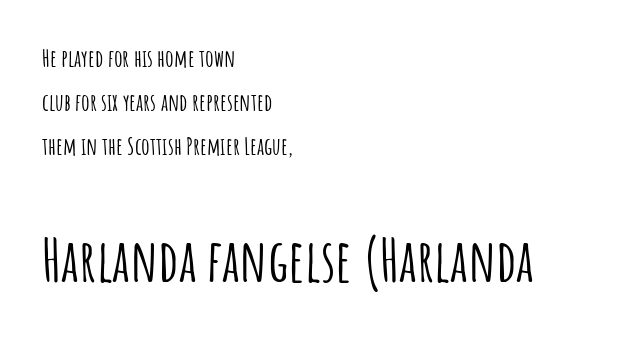
The image shows 59 px condensed sans-serif type, upright; set left-aligned, line spacing 1.84x, normal letter spacing, not underlined; the second (bottom) block is 2.46x larger; low stroke contrast and a large x-height.
